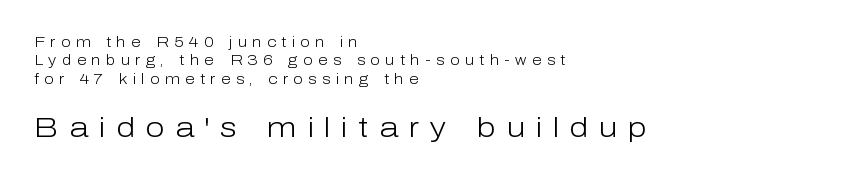
Q: Is the text bold? A: No.
Q: Is the text italic (slanted)? A: No, it is upright.
Q: Is the typeface a serif or a sans-serif typeface? A: Sans-serif.
Q: Is the text underlined? A: No.
Q: How is the paragraph aligned? A: Left-aligned.
Q: Is the spacing between letters normal or unusually wide? A: Unusually wide.
Q: Is the spacing between lines tight, normal or loose? A: Normal.
Q: Which block of text is set in a larger size, the first (top) or the second (bottom)? A: The second (bottom) one.
Q: Width (condensed, normal, or wide)? A: Normal.
Q: Stroke contrast? A: Low.
Q: x-height? A: Medium.
Q: Monospaced? A: No.
